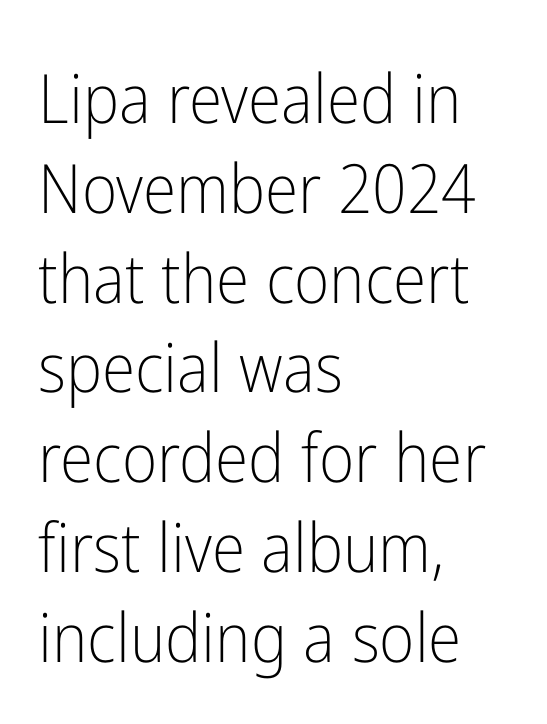
The image shows 68 px light, condensed sans-serif type, upright; set left-aligned, normal line spacing (1.32x), normal letter spacing, not underlined; low stroke contrast and a medium x-height.
